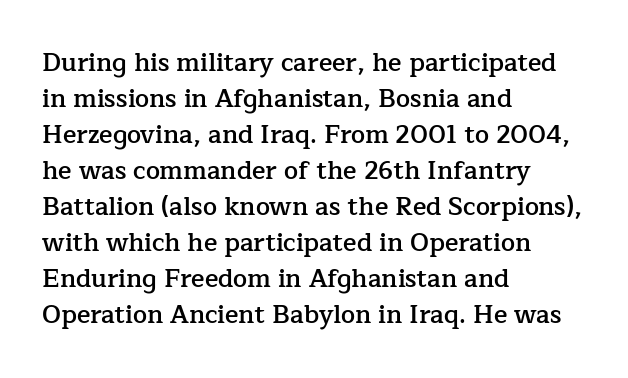
Q: Is the text bold? A: Semi-bold.
Q: Is the text italic (slanted)? A: No, it is upright.
Q: Is the text underlined? A: No.
Q: How is the paragraph aligned? A: Left-aligned.
Q: Is the spacing between letters normal or unusually wide? A: Normal.
Q: Is the spacing between lines tight, normal or loose? A: Normal.
